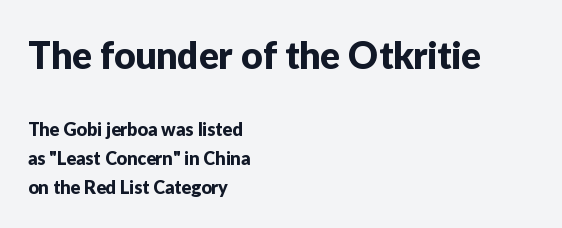
Q: Is the text italic (slanted)? A: No, it is upright.
Q: Is the typeface a serif or a sans-serif typeface? A: Sans-serif.
Q: Is the text underlined? A: No.
Q: How is the paragraph aligned? A: Left-aligned.
Q: Is the spacing between letters normal or unusually wide? A: Normal.
Q: Is the spacing between lines tight, normal or loose? A: Normal.
Q: Which block of text is set in a larger size, the first (top) or the second (bottom)? A: The first (top) one.
Q: Width (condensed, normal, or wide)? A: Normal.
Q: Stroke contrast? A: Low.
Q: x-height? A: Medium.
Q: Monospaced? A: No.
